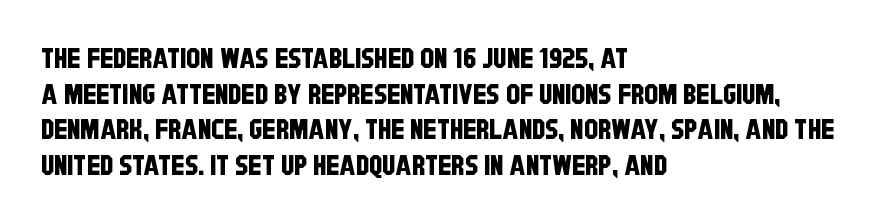
The image shows 28 px condensed sans-serif type; set left-aligned, normal line spacing (1.27x), normal letter spacing, not underlined; low stroke contrast and a large x-height.
